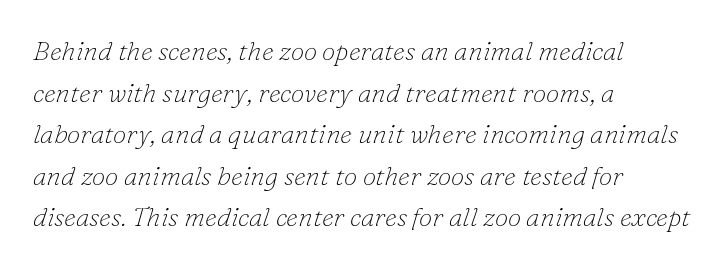
Q: Is the text bold? A: No.
Q: Is the text italic (slanted)? A: Yes, it leans right by about 16 degrees.
Q: Is the text underlined? A: No.
Q: How is the paragraph aligned? A: Left-aligned.
Q: Is the spacing between letters normal or unusually wide? A: Normal.
Q: Is the spacing between lines tight, normal or loose? A: Normal.
